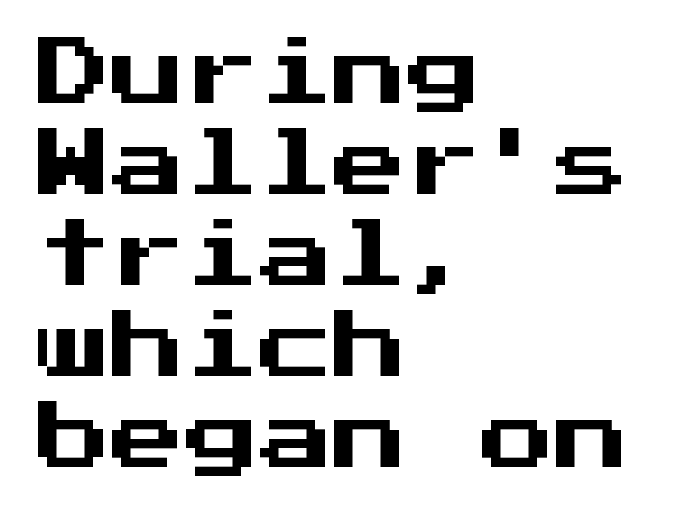
Nothing unusual about the tracking: characters are spaced as the font intends. Nobody drew a line under any word here. Looks like terminal output: every glyph gets an equal slot. This sample uses a sans-serif face. If you drew a ruler down the left edge, every line would touch it.
